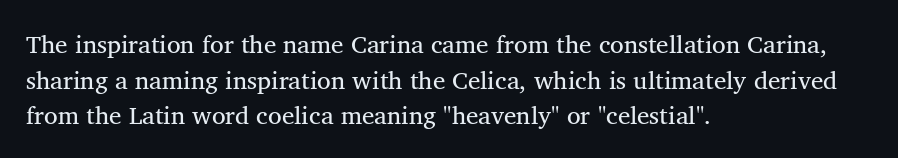
The image shows 25 px text type, upright; set left-aligned, normal line spacing (1.43x), normal letter spacing, not underlined.
